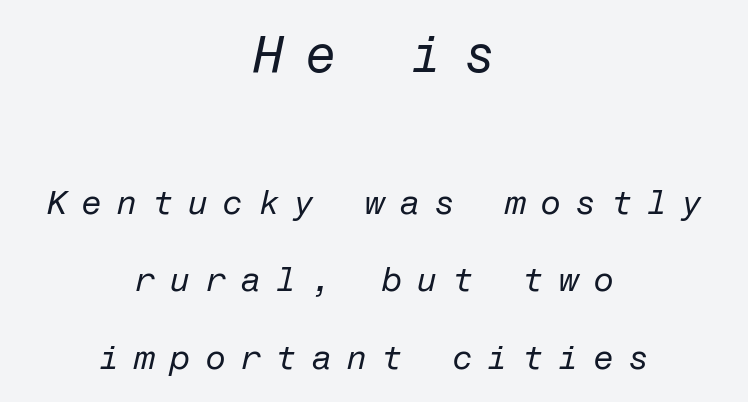
The image shows 51 px regular-weight type, italic (leaning right); set centered, loose line spacing (2.29x), unusually wide letter spacing (+0.42 em), not underlined; the first (top) block is 1.5x larger; low stroke contrast and a medium x-height.
